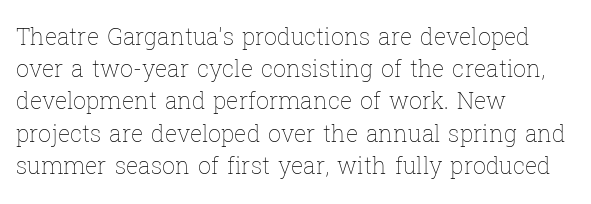
The image shows 23 px text type, upright; set left-aligned, normal line spacing (1.4x), normal letter spacing, not underlined.
